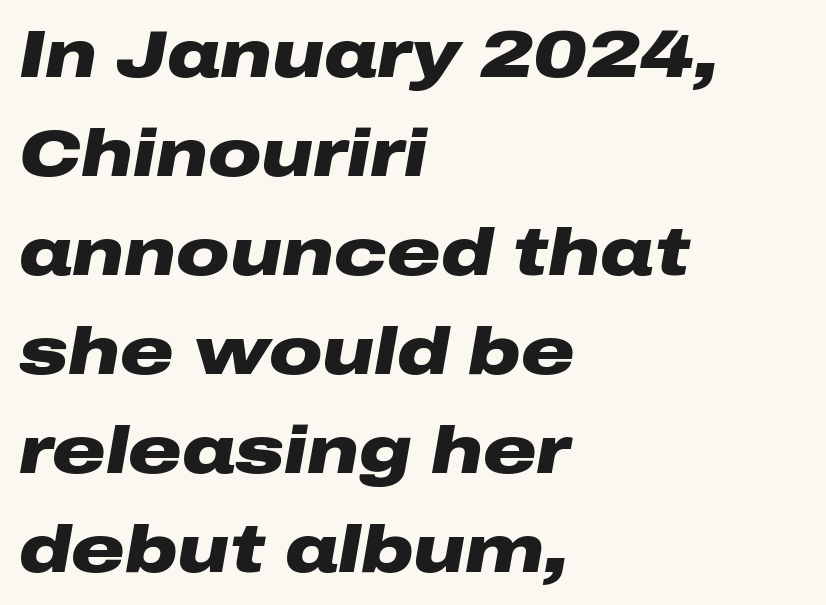
{"italic": "yes", "lean": "right", "slant_degrees": 10, "bold": "yes", "weight": "heavy", "width": "wide", "stroke_contrast": "low", "x_height": "medium", "monospaced": "no", "underline": "no", "align": "left", "line_spacing": "normal", "line_spacing_ratio": 1.5, "letter_spacing": "normal", "letter_spacing_em": 0.0, "glyph_px": 66}
